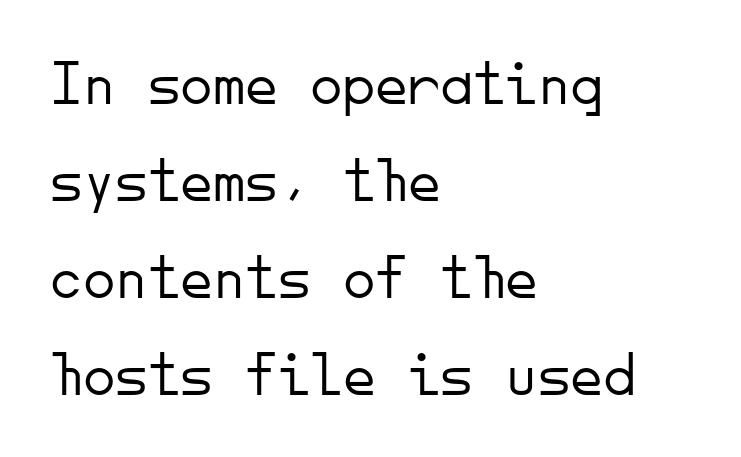
Has an underline been added? It has not. The specimen reads as upright at a glance. The letters look calm and open, with moderate or lighter stems. Line starts are locked; line ends wander. Note the uniform advance width — an 'i' takes as much space as an 'm'. The letters sit at their default tracking, neither squeezed nor spread.
